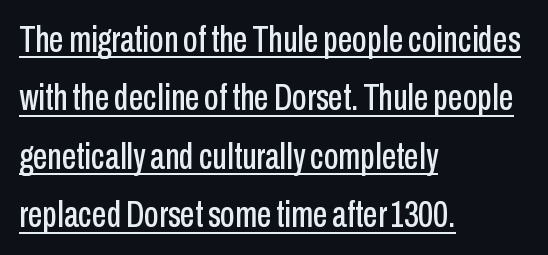
The image shows 37 px condensed sans-serif type, upright; set left-aligned, normal line spacing (1.58x), normal letter spacing, underlined; low stroke contrast and a medium x-height.
